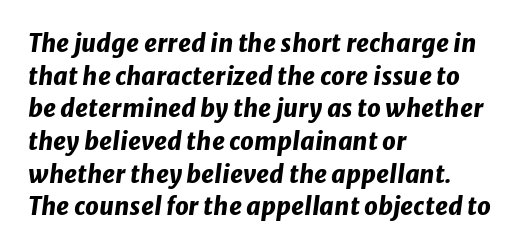
Q: Is the text bold? A: Yes.
Q: Is the text italic (slanted)? A: Yes, it leans right by about 8 degrees.
Q: Is the text underlined? A: No.
Q: How is the paragraph aligned? A: Left-aligned.
Q: Is the spacing between letters normal or unusually wide? A: Normal.
Q: Is the spacing between lines tight, normal or loose? A: Normal.
